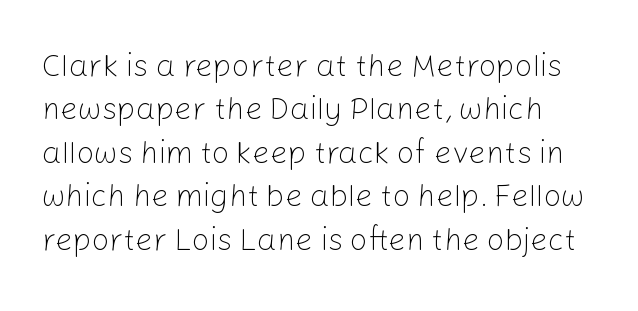
Q: Is the text bold? A: No.
Q: Is the text italic (slanted)? A: No, it is upright.
Q: Is the typeface a serif or a sans-serif typeface? A: Sans-serif.
Q: Is the text underlined? A: No.
Q: Is the spacing between letters normal or unusually wide? A: Normal.
Q: Is the spacing between lines tight, normal or loose? A: Normal.
Q: Width (condensed, normal, or wide)? A: Normal.
Q: Stroke contrast? A: Low.
Q: x-height? A: Medium.
Q: Monospaced? A: No.
